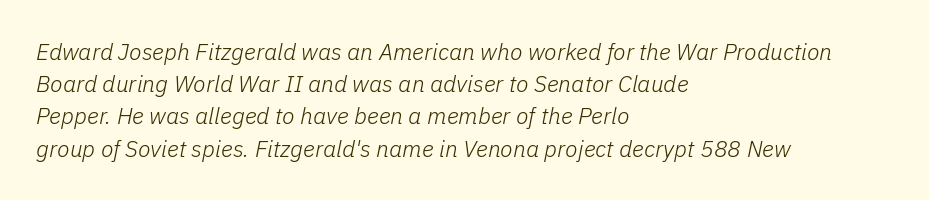
The rendering applies a slant to the glyphs. Characters follow at the spacing the type designer built in. Is the stroke heavy? The answer is a plain regular-or-lighter. Baseline-to-baseline distance is the conventional proportion of letter height.
